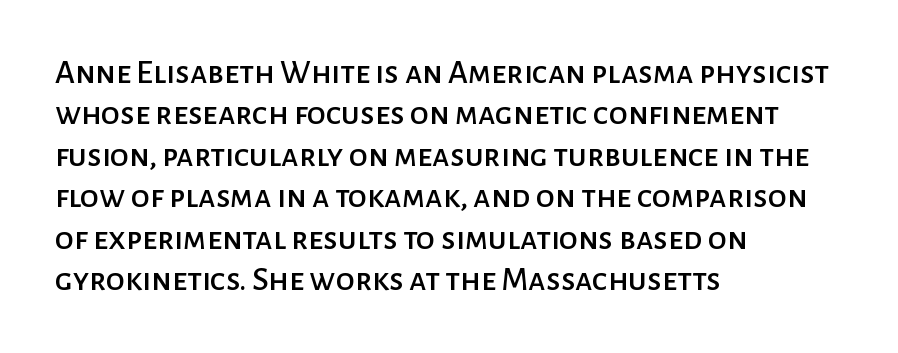
{"serif": "no", "italic": "no", "width": "normal", "stroke_contrast": "low", "x_height": "medium", "monospaced": "no", "underline": "no", "align": "left", "line_spacing_ratio": 1.22, "letter_spacing": "normal", "letter_spacing_em": 0.0, "glyph_px": 34}
